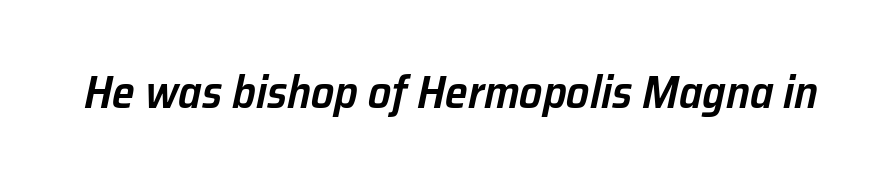
{"italic": "yes", "lean": "right", "slant_degrees": 12, "bold": "semi", "weight": "semibold", "width": "normal", "stroke_contrast": "low", "x_height": "medium", "monospaced": "no", "underline": "no", "letter_spacing": "normal", "letter_spacing_em": 0.0, "glyph_px": 46}
